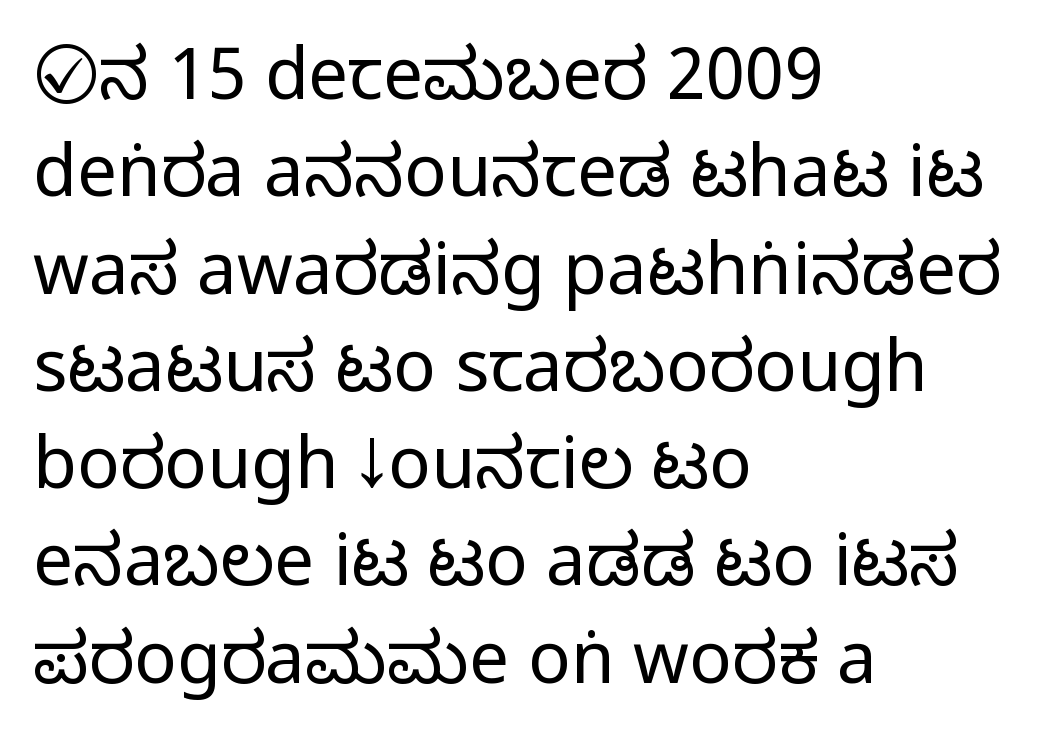
The image shows 71 px condensed sans-serif type, upright; set left-aligned, normal line spacing (1.37x), normal letter spacing, not underlined; medium stroke contrast.
